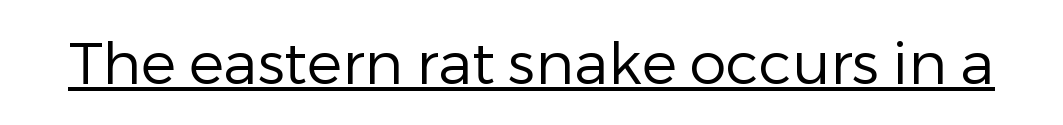
The image shows 59 px regular-weight sans-serif type, upright; set normal letter spacing, underlined; low stroke contrast and a medium x-height.
